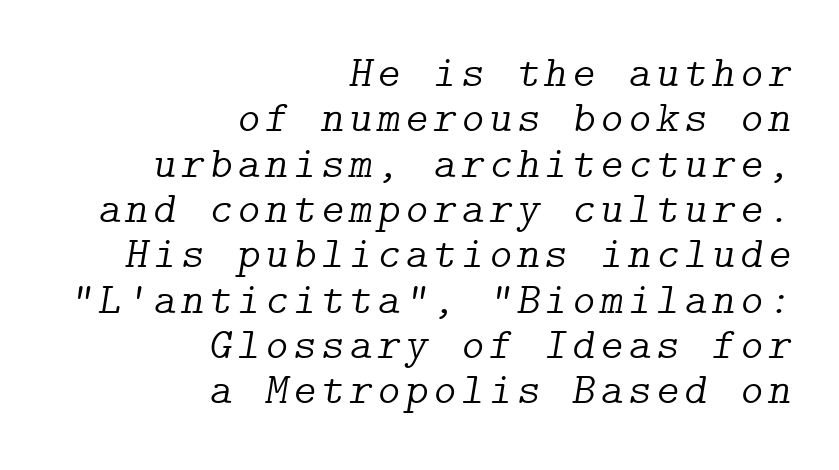
The image shows 44 px light serif type, italic (leaning right); set right-aligned, tight line spacing (1.03x), not underlined; low stroke contrast and a medium x-height.
